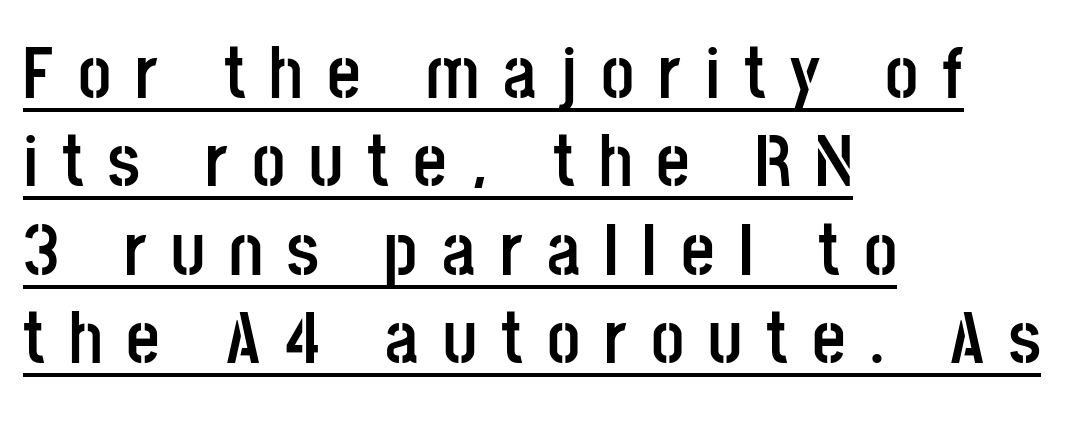
Q: Is the text bold? A: Yes.
Q: Is the text italic (slanted)? A: No, it is upright.
Q: Is the typeface a serif or a sans-serif typeface? A: Sans-serif.
Q: Is the text underlined? A: Yes.
Q: How is the paragraph aligned? A: Left-aligned.
Q: Is the spacing between letters normal or unusually wide? A: Unusually wide.
Q: Width (condensed, normal, or wide)? A: Condensed.
Q: Stroke contrast? A: Low.
Q: x-height? A: Large.
Q: Monospaced? A: No.
